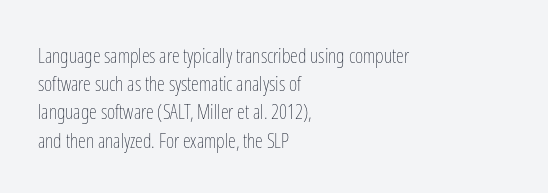
{"italic": "no", "bold": "no", "underline": "no", "align": "left", "line_spacing": "normal", "line_spacing_ratio": 1.41, "letter_spacing": "normal", "letter_spacing_em": 0.0, "glyph_px": 20}
